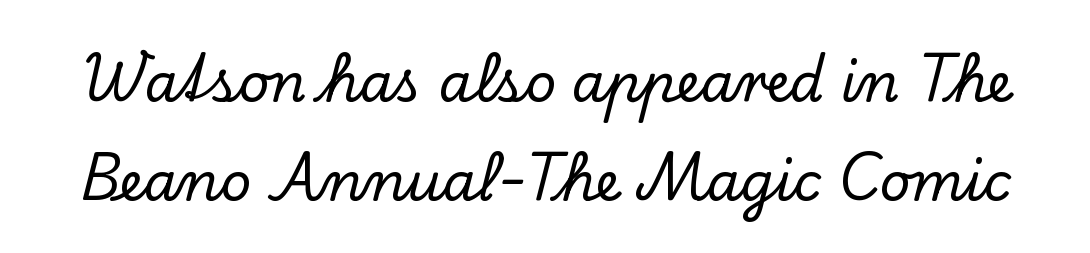
{"serif": "yes", "width": "normal", "stroke_contrast": "low", "x_height": "small", "monospaced": "no", "underline": "no", "line_spacing_ratio": 1.84, "letter_spacing": "normal", "letter_spacing_em": 0.0, "glyph_px": 54}
